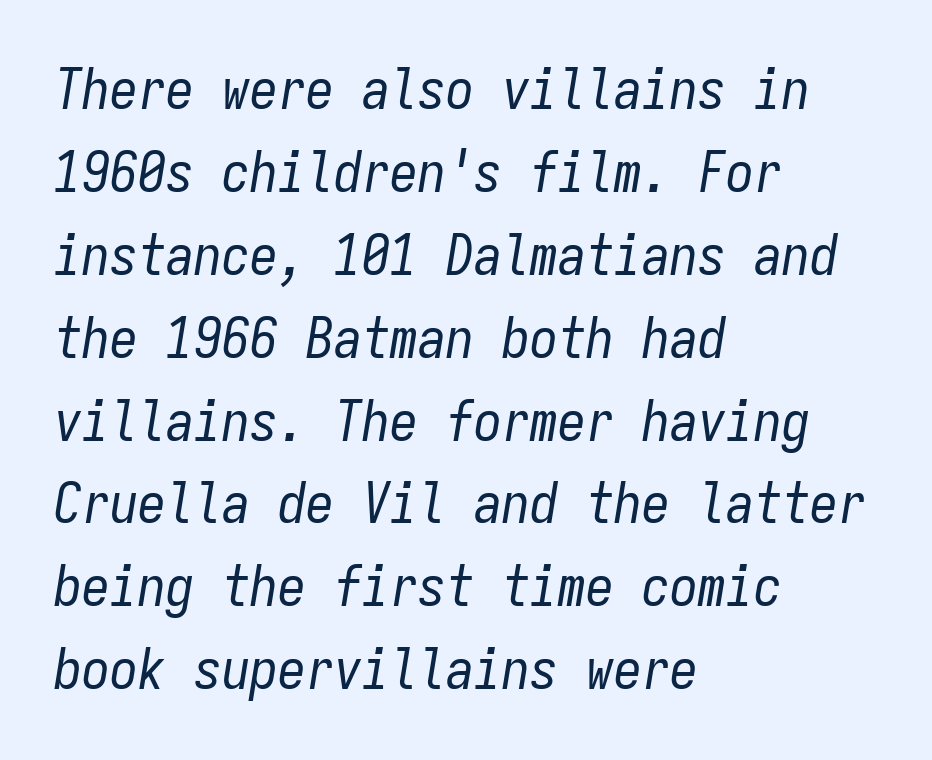
{"italic": "yes", "lean": "right", "slant_degrees": 9, "bold": "no", "weight": "regular", "width": "condensed", "stroke_contrast": "low", "x_height": "medium", "monospaced": "yes", "underline": "no", "align": "left", "line_spacing": "normal", "line_spacing_ratio": 1.48, "letter_spacing": "normal", "letter_spacing_em": 0.0, "glyph_px": 56}
